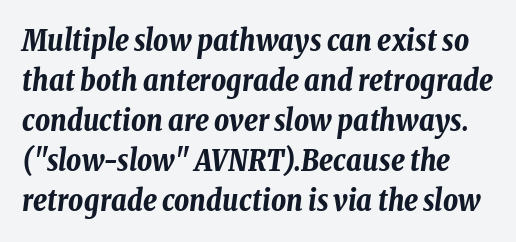
{"italic": "yes", "lean": "right", "slant_degrees": 8, "bold": "yes", "weight": "bold", "width": "condensed", "stroke_contrast": "low", "x_height": "medium", "monospaced": "no", "underline": "no", "line_spacing": "normal", "line_spacing_ratio": 1.38, "letter_spacing": "normal", "letter_spacing_em": 0.0, "glyph_px": 29}
